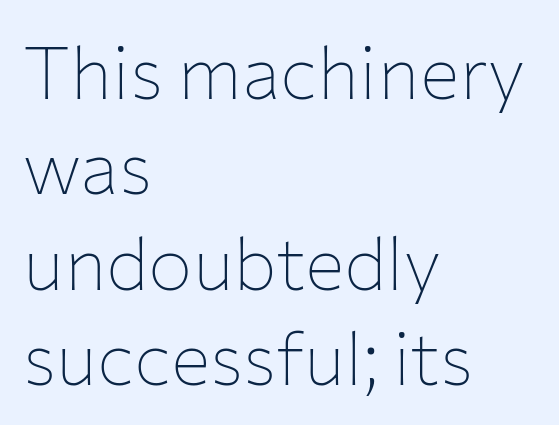
The image shows 74 px thin sans-serif type, upright; set left-aligned, normal line spacing (1.29x), normal letter spacing, not underlined; low stroke contrast and a medium x-height.
